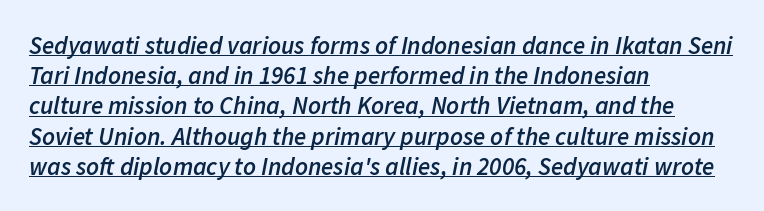
Q: Is the text bold? A: Semi-bold.
Q: Is the text italic (slanted)? A: Yes, it leans right by about 11 degrees.
Q: Is the text underlined? A: Yes.
Q: How is the paragraph aligned? A: Left-aligned.
Q: Is the spacing between letters normal or unusually wide? A: Normal.
